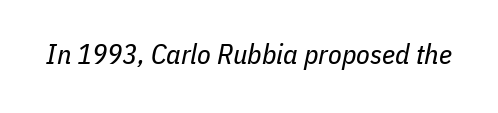
The image shows 28 px regular-weight, condensed type, italic (leaning right); set normal letter spacing, not underlined; low stroke contrast and a medium x-height.
